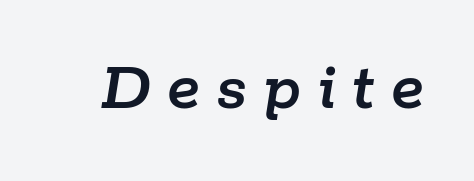
Beneath every word, the page is bare. Observe the wide spacing: letters keep a clear distance from each other. Posture: slanted. Looks like regular typesetting: each glyph gets only the width it needs.
